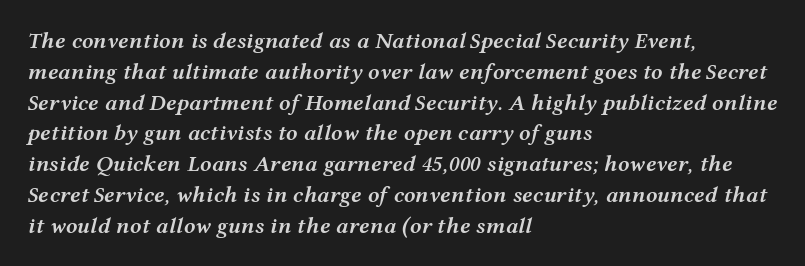
The vertical gap from one line to the next is medium. Each word holds together tightly as a unit, with standard inter-letter gaps. Firm but not heavy-handed strokes: this text is semibold. If you drew a line through each stem, it would be angled. Does the copy run flush right? No — it runs flush left.
